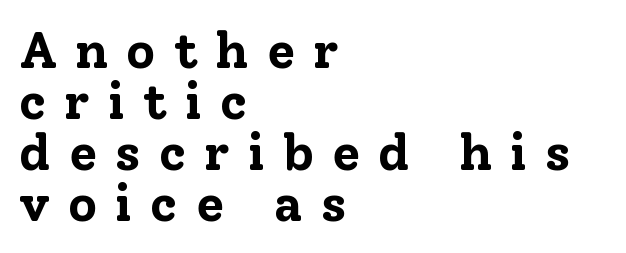
The image shows 51 px bold serif type, upright; set left-aligned, tight line spacing (1.0x), unusually wide letter spacing (+0.35 em), not underlined; low stroke contrast and a medium x-height.
